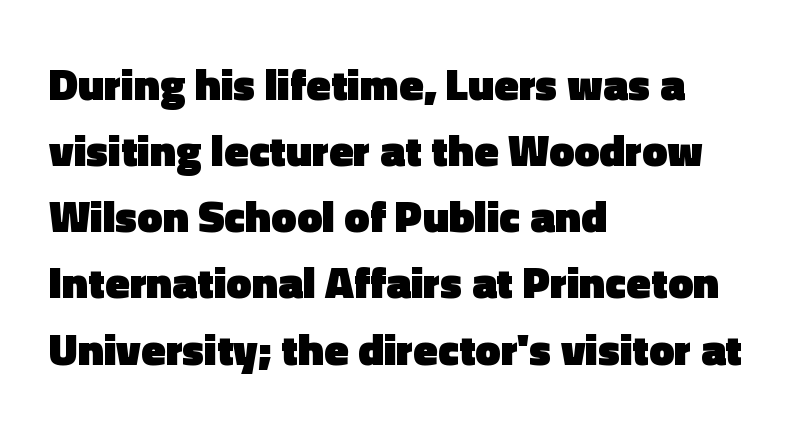
The image shows 45 px heavy sans-serif type, upright; set left-aligned, normal line spacing (1.47x), normal letter spacing, not underlined; a medium x-height.
